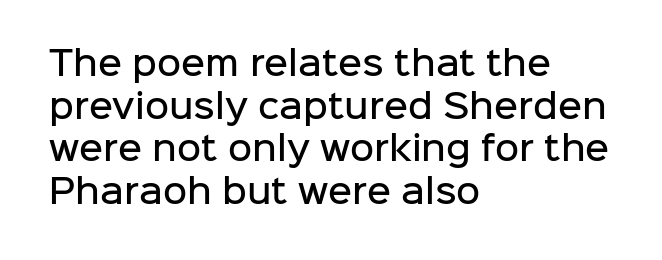
The image shows 33 px semibold sans-serif type, upright; set left-aligned, normal line spacing (1.29x), normal letter spacing, not underlined; low stroke contrast and a medium x-height.
